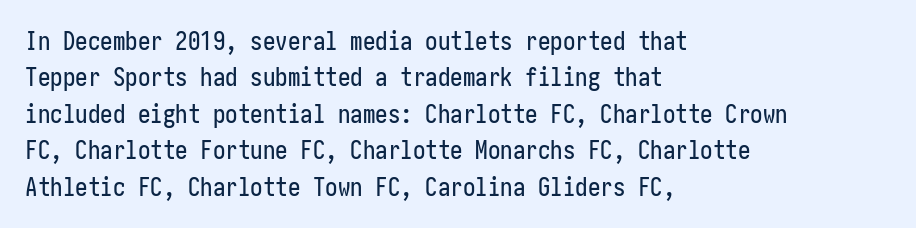
{"italic": "no", "underline": "no", "align": "left", "line_spacing": "normal", "line_spacing_ratio": 1.46, "letter_spacing": "normal", "letter_spacing_em": 0.0, "glyph_px": 25}
